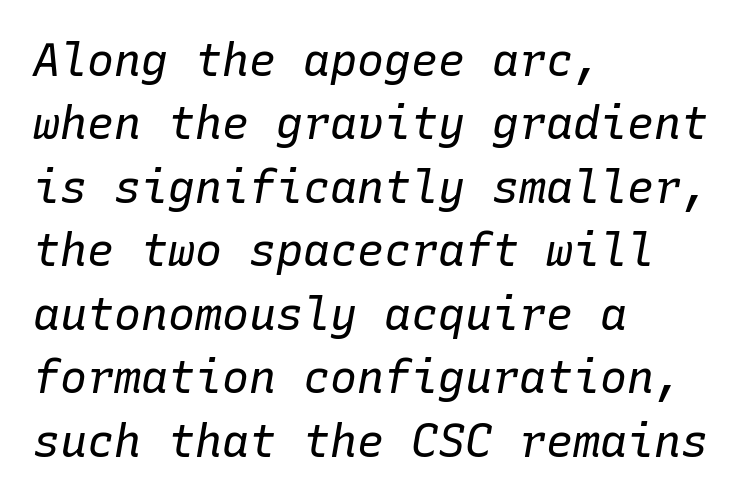
The image shows 45 px regular-weight type, italic (leaning right), monospaced; set left-aligned, normal line spacing (1.41x), normal letter spacing, not underlined; low stroke contrast and a medium x-height.
